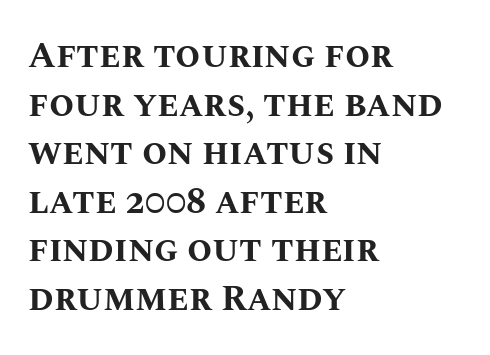
The image shows 36 px bold type, upright; set left-aligned, normal line spacing (1.35x), normal letter spacing, not underlined; medium stroke contrast and a large x-height.
